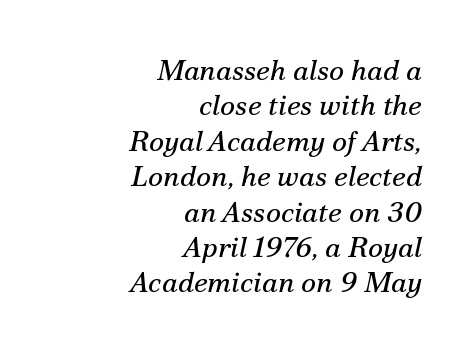
Q: Is the text bold? A: No.
Q: Is the text italic (slanted)? A: Yes, it leans right by about 12 degrees.
Q: Is the typeface a serif or a sans-serif typeface? A: Serif.
Q: Is the text underlined? A: No.
Q: How is the paragraph aligned? A: Right-aligned.
Q: Is the spacing between letters normal or unusually wide? A: Normal.
Q: Width (condensed, normal, or wide)? A: Normal.
Q: Stroke contrast? A: Medium.
Q: x-height? A: Small.
Q: Monospaced? A: No.
